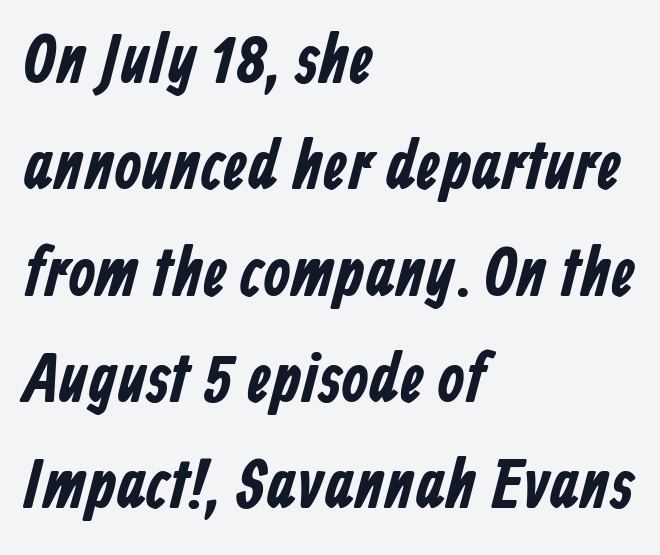
The image shows 69 px condensed sans-serif type; set left-aligned, normal line spacing (1.54x), normal letter spacing, not underlined; low stroke contrast and a medium x-height.
